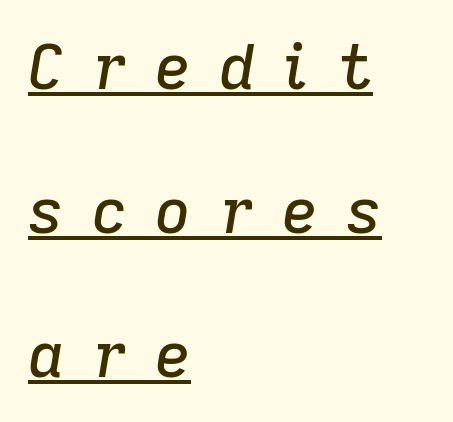
The image shows 62 px text type, italic (leaning right); set left-aligned, loose line spacing (2.32x), unusually wide letter spacing (+0.45 em), underlined; low stroke contrast and a medium x-height.
